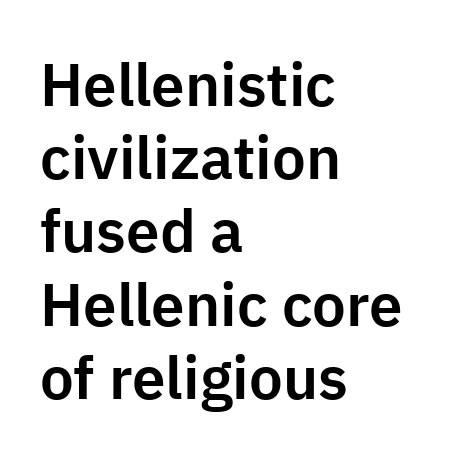
Honestly, there is no underline to notice here at all. Tracking here is standard; glyphs follow each other at the usual distance. The ragged edge is on the right, which tells us the setting is flush left. Every character sits straight up, as roman type does. Here the designer chose a conventional face with non-uniform glyph widths. No feet cap the strokes, marking this as sans-serif type.
